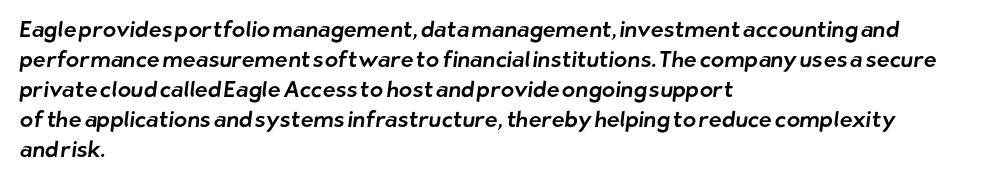
{"underline": "no", "align": "left", "line_spacing": "normal", "line_spacing_ratio": 1.36, "letter_spacing": "normal", "letter_spacing_em": 0.0, "glyph_px": 22}
